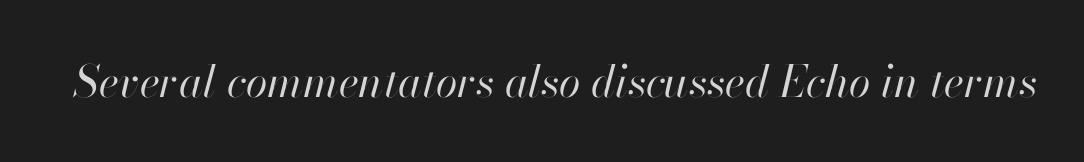
{"italic": "yes", "lean": "right", "slant_degrees": 13, "bold": "no", "weight": "regular", "width": "normal", "stroke_contrast": "high", "x_height": "small", "monospaced": "no", "underline": "no", "letter_spacing": "normal", "letter_spacing_em": 0.0, "glyph_px": 44}
